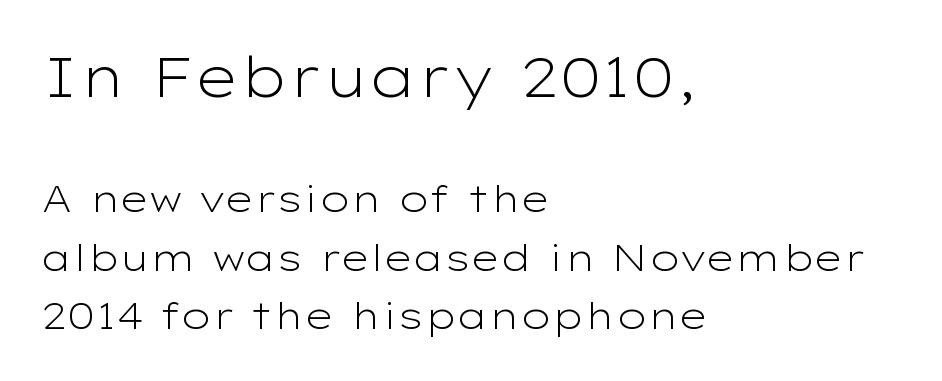
The designer left line spacing at the default. This rendering leaves character spacing at its baseline value. A typesetter would label this face a sans. The designer gave the opening block more size than the closing block.
